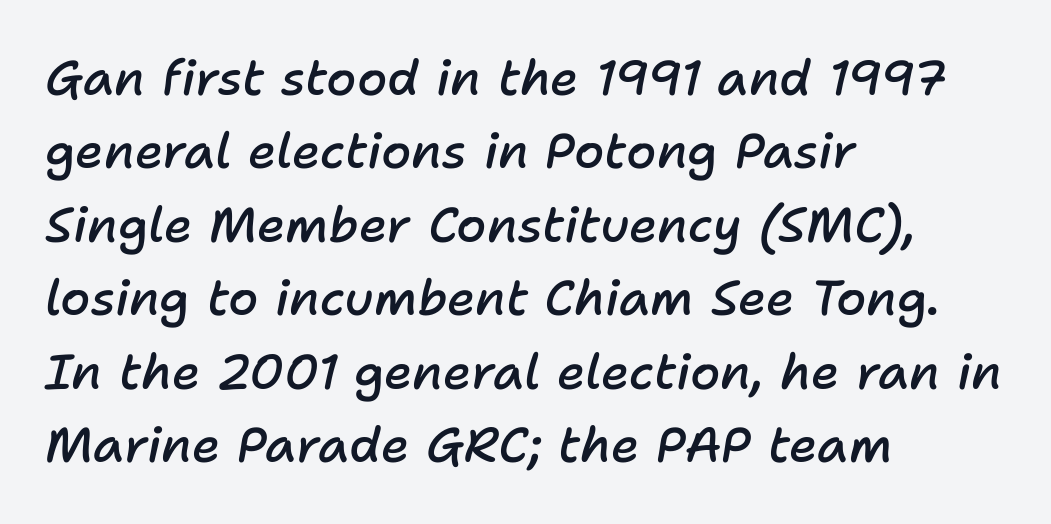
{"italic": "yes", "lean": "right", "slant_degrees": 11, "bold": "semi", "weight": "semibold", "width": "normal", "stroke_contrast": "low", "x_height": "medium", "monospaced": "no", "underline": "no", "align": "left", "line_spacing": "normal", "line_spacing_ratio": 1.5, "letter_spacing": "normal", "letter_spacing_em": 0.0, "glyph_px": 49}
